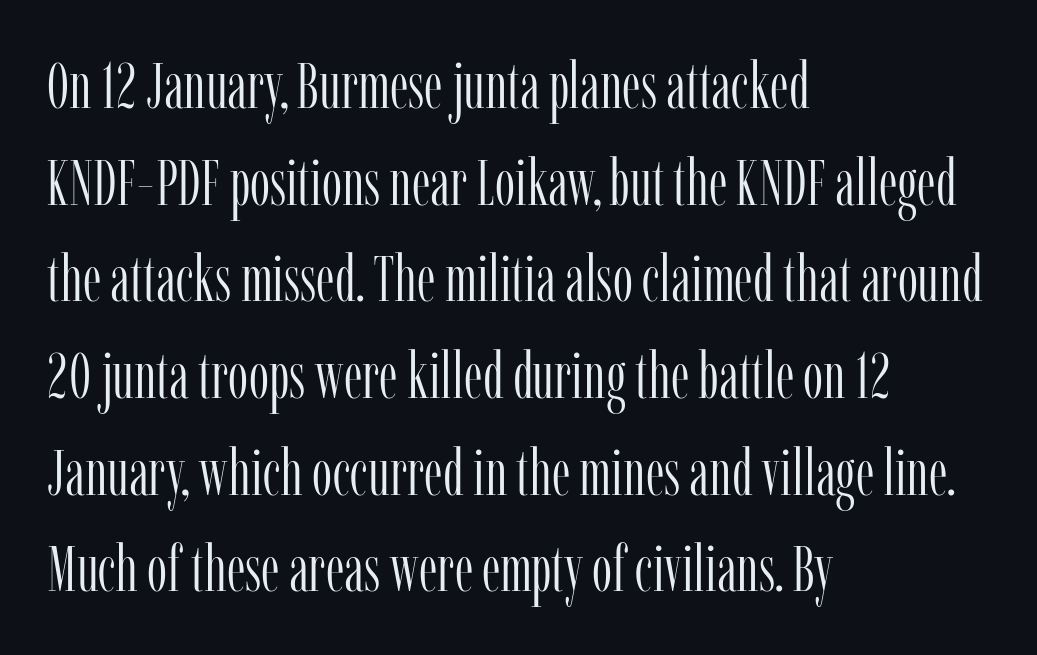
{"serif": "yes", "italic": "no", "bold": "no", "weight": "light", "width": "condensed", "stroke_contrast": "low", "x_height": "medium", "monospaced": "no", "underline": "no", "align": "left", "line_spacing": "normal", "line_spacing_ratio": 1.51, "letter_spacing": "normal", "letter_spacing_em": 0.0, "glyph_px": 64}
